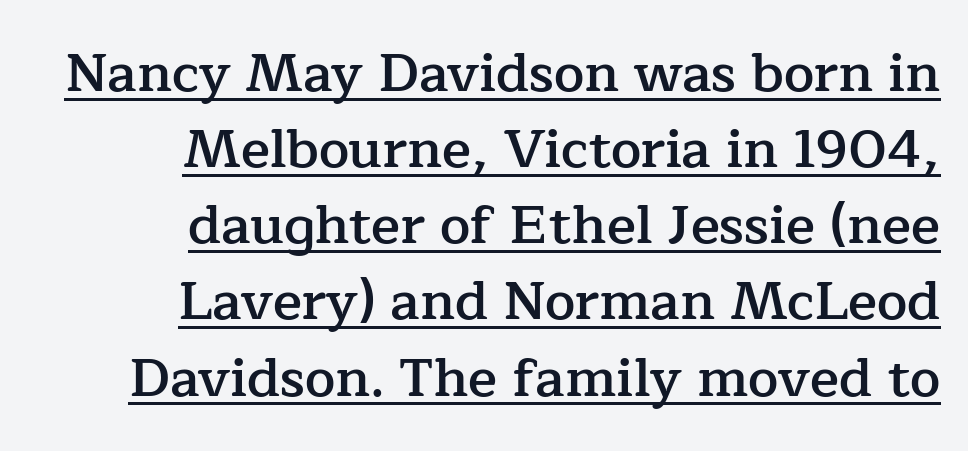
Successive baselines arrive at the customary interval. Tall strokes in this sample are plumb rather than angled. The typeface chosen for these lines features serifs. Quick note: underline on. The gaps between neighbouring characters are ordinary and unremarkable.
